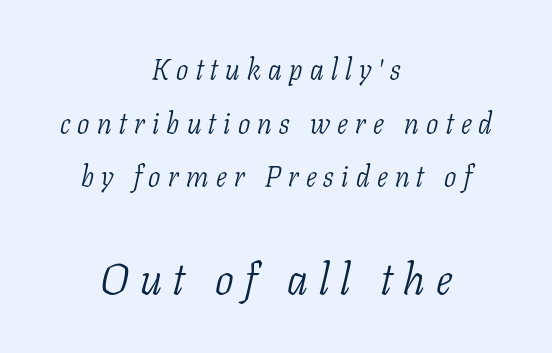
In CSS terms this would be text-align: center. The letters in the lower block stand taller than those in the block above. Check under the words: just untouched page. No extra ink here — the face is not bold.
